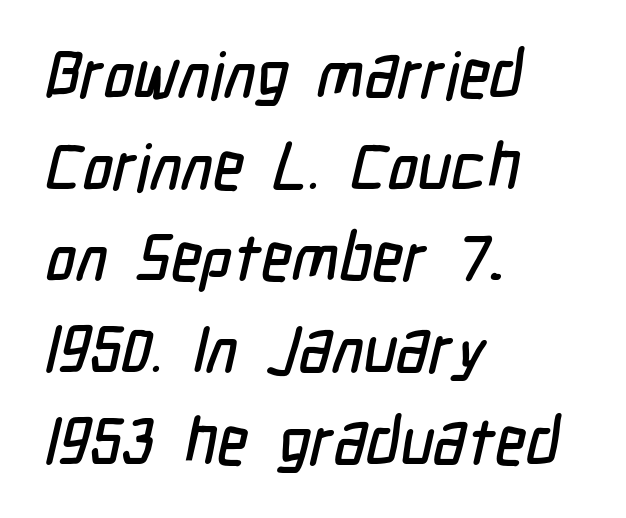
The image shows 65 px condensed sans-serif type; set left-aligned, normal line spacing (1.41x), normal letter spacing, not underlined; low stroke contrast and a medium x-height.
